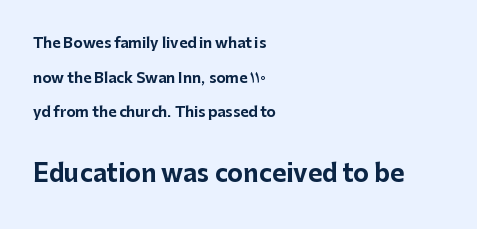
Q: Is the text bold? A: Yes.
Q: Is the text italic (slanted)? A: No, it is upright.
Q: Is the text underlined? A: No.
Q: How is the paragraph aligned? A: Left-aligned.
Q: Is the spacing between letters normal or unusually wide? A: Normal.
Q: Is the spacing between lines tight, normal or loose? A: Loose.
Q: Which block of text is set in a larger size, the first (top) or the second (bottom)? A: The second (bottom) one.
